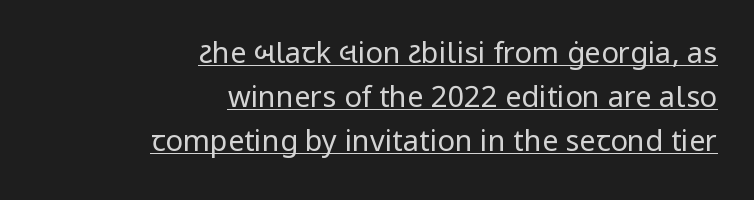
Q: Is the text bold? A: No.
Q: Is the text italic (slanted)? A: No, it is upright.
Q: Is the typeface a serif or a sans-serif typeface? A: Sans-serif.
Q: Is the text underlined? A: Yes.
Q: How is the paragraph aligned? A: Right-aligned.
Q: Is the spacing between letters normal or unusually wide? A: Normal.
Q: Is the spacing between lines tight, normal or loose? A: Normal.
Q: Width (condensed, normal, or wide)? A: Normal.
Q: Stroke contrast? A: Low.
Q: x-height? A: Medium.
Q: Monospaced? A: No.
